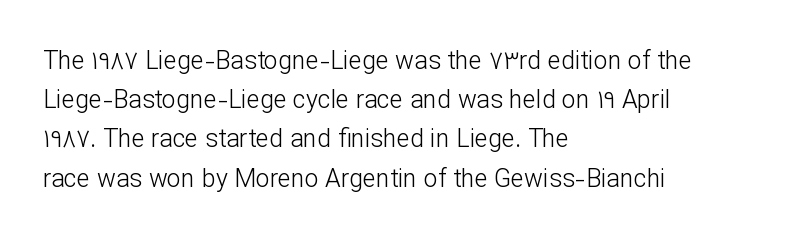
{"italic": "no", "bold": "no", "underline": "no", "align": "left", "line_spacing": "normal", "line_spacing_ratio": 1.57, "letter_spacing": "normal", "letter_spacing_em": 0.0, "glyph_px": 25}
